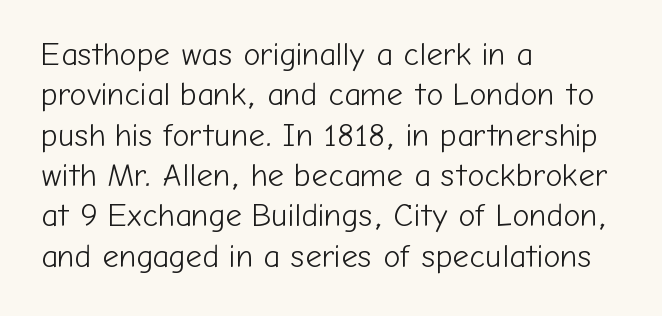
{"serif": "no", "italic": "no", "bold": "no", "weight": "light", "width": "normal", "stroke_contrast": "low", "x_height": "medium", "monospaced": "no", "underline": "no", "align": "left", "line_spacing": "normal", "line_spacing_ratio": 1.26, "letter_spacing": "normal", "letter_spacing_em": 0.0, "glyph_px": 32}
